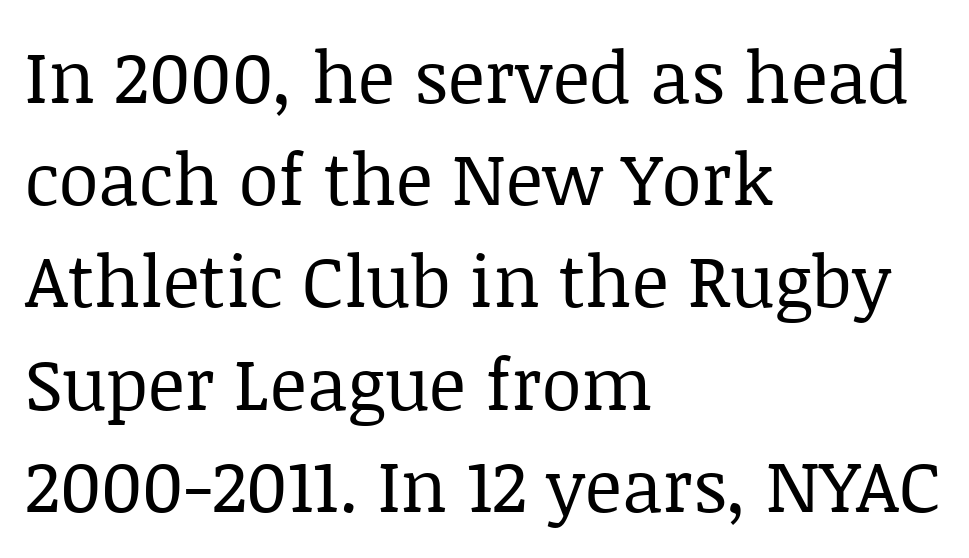
Look at the bottom of the vertical strokes: they flare into serifs here. The words here are not underlined. Normally led — the rows are evenly, conventionally spaced. Stems here are at most as thick as an everyday book face. The tracking reads as untouched default to a designer's eye.
